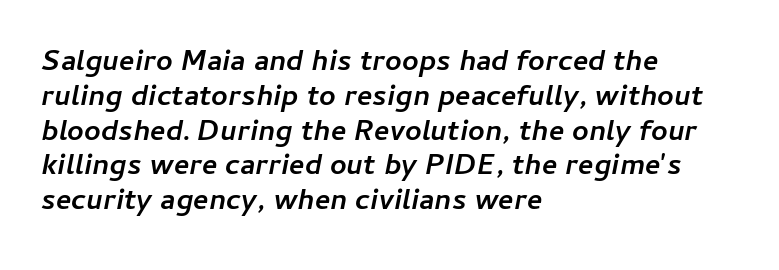
A bare baseline throughout the passage. An italicized treatment has been applied to the whole sample. Glyph-to-glyph distance matches everyday printed text. These lines are rendered in a variable-pitch font. These lines carry a lot of weight — the face is fully bold.
